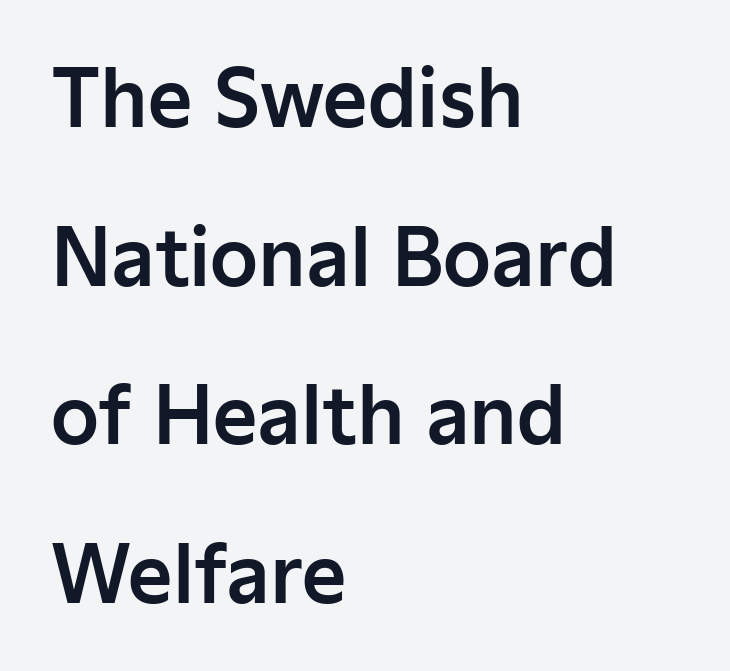
The image shows 77 px sans-serif type, upright; set left-aligned, loose line spacing (2.06x), normal letter spacing, not underlined; low stroke contrast and a medium x-height.
